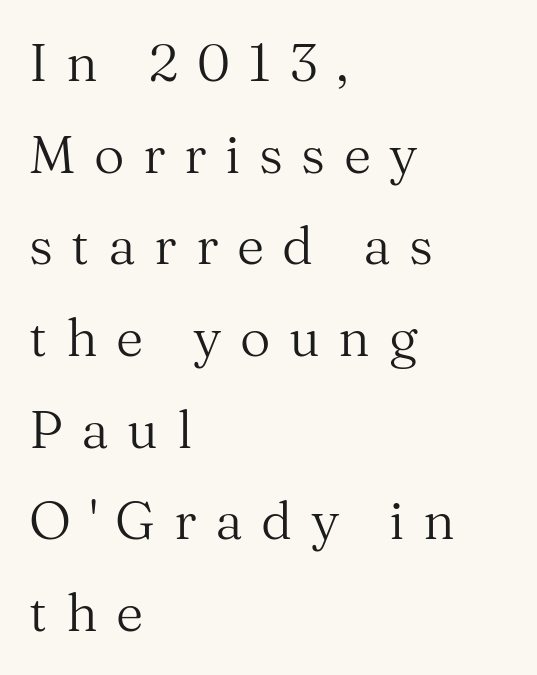
The image shows 53 px regular-weight serif type, upright; set left-aligned, line spacing 1.73x, unusually wide letter spacing (+0.35 em), not underlined; medium stroke contrast and a medium x-height.
